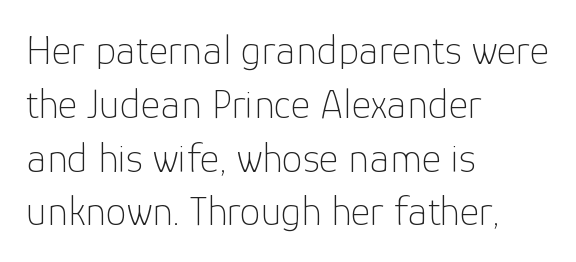
Q: Is the text bold? A: No.
Q: Is the text italic (slanted)? A: No, it is upright.
Q: Is the typeface a serif or a sans-serif typeface? A: Sans-serif.
Q: Is the text underlined? A: No.
Q: How is the paragraph aligned? A: Left-aligned.
Q: Is the spacing between letters normal or unusually wide? A: Normal.
Q: Is the spacing between lines tight, normal or loose? A: Normal.
Q: Width (condensed, normal, or wide)? A: Normal.
Q: Stroke contrast? A: Low.
Q: x-height? A: Medium.
Q: Monospaced? A: No.
